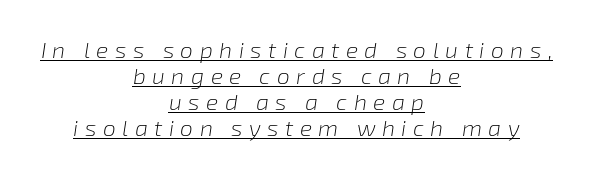
The specimen reads as italic at a glance. The weight tops out at a normal text grade. Each line of the rendering has a horizontal stroke beneath the glyphs. Caption: multi-line text, centered on the measure.
